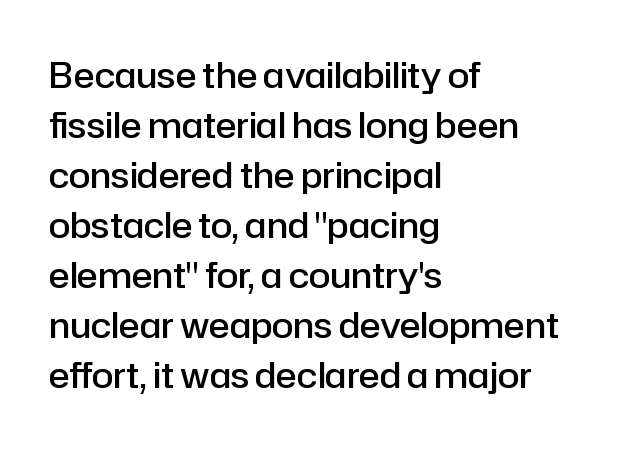
{"serif": "no", "italic": "no", "bold": "semi", "weight": "semibold", "width": "normal", "stroke_contrast": "low", "x_height": "medium", "monospaced": "no", "underline": "no", "align": "left", "line_spacing": "normal", "line_spacing_ratio": 1.43, "letter_spacing": "normal", "letter_spacing_em": 0.0, "glyph_px": 35}
